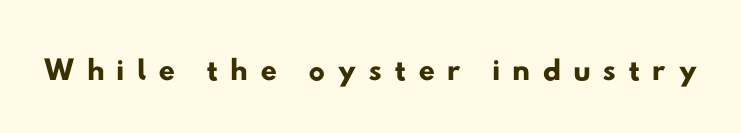
Honestly, the letter spacing is so wide it's the main thing you notice. Descender tails drop into unmarked territory. Each letter's strokes conclude bluntly, with no projecting serifs. The letters advance in unequal steps, a hallmark of proportional type.
